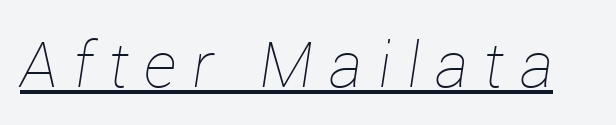
The image shows 63 px thin type, italic (leaning right); set unusually wide letter spacing (+0.25 em), underlined; low stroke contrast and a medium x-height.
